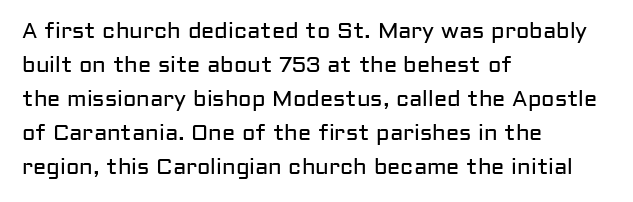
{"italic": "no", "bold": "no", "underline": "no", "align": "left", "line_spacing": "normal", "line_spacing_ratio": 1.55, "letter_spacing": "normal", "letter_spacing_em": 0.0, "glyph_px": 22}
